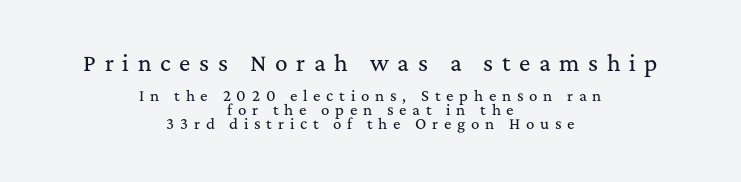
The image shows 21 px text type, upright; set centered, tight line spacing (1.01x), unusually wide letter spacing (+0.41 em), not underlined; the first (top) block is 1.5x larger.
